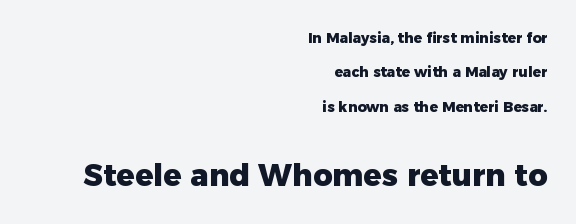
Q: Is the text bold? A: Yes.
Q: Is the text italic (slanted)? A: No, it is upright.
Q: Is the typeface a serif or a sans-serif typeface? A: Sans-serif.
Q: Is the text underlined? A: No.
Q: How is the paragraph aligned? A: Right-aligned.
Q: Is the spacing between letters normal or unusually wide? A: Normal.
Q: Is the spacing between lines tight, normal or loose? A: Loose.
Q: Which block of text is set in a larger size, the first (top) or the second (bottom)? A: The second (bottom) one.
Q: Width (condensed, normal, or wide)? A: Normal.
Q: Stroke contrast? A: Low.
Q: x-height? A: Medium.
Q: Monospaced? A: No.
